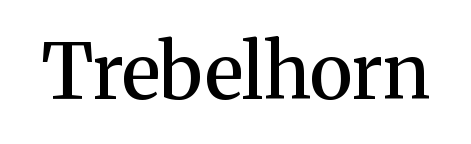
The image shows 76 px semibold serif type, upright; set normal letter spacing, not underlined; medium stroke contrast and a medium x-height.
